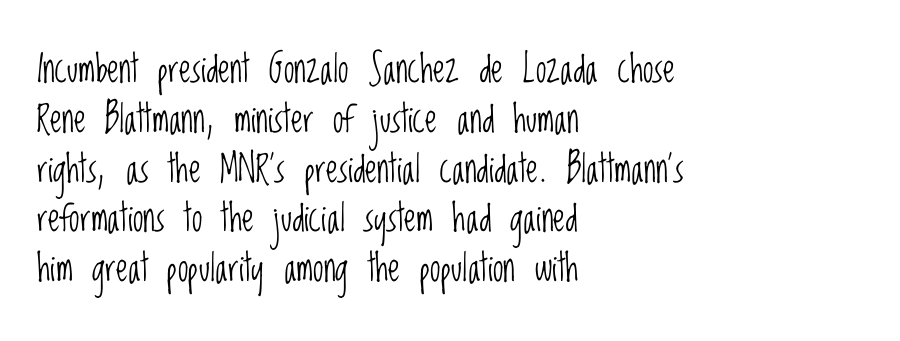
The image shows 38 px light, condensed sans-serif type, upright; set left-aligned, normal line spacing (1.31x), normal letter spacing, not underlined; low stroke contrast and a large x-height.
